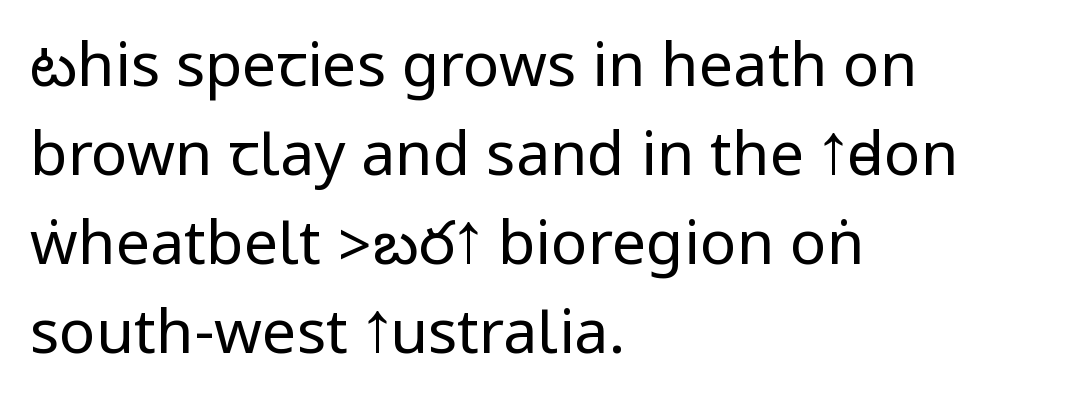
Q: Is the text bold? A: No.
Q: Is the text italic (slanted)? A: No, it is upright.
Q: Is the typeface a serif or a sans-serif typeface? A: Sans-serif.
Q: Is the text underlined? A: No.
Q: How is the paragraph aligned? A: Left-aligned.
Q: Is the spacing between letters normal or unusually wide? A: Normal.
Q: Is the spacing between lines tight, normal or loose? A: Normal.
Q: Width (condensed, normal, or wide)? A: Condensed.
Q: Stroke contrast? A: Low.
